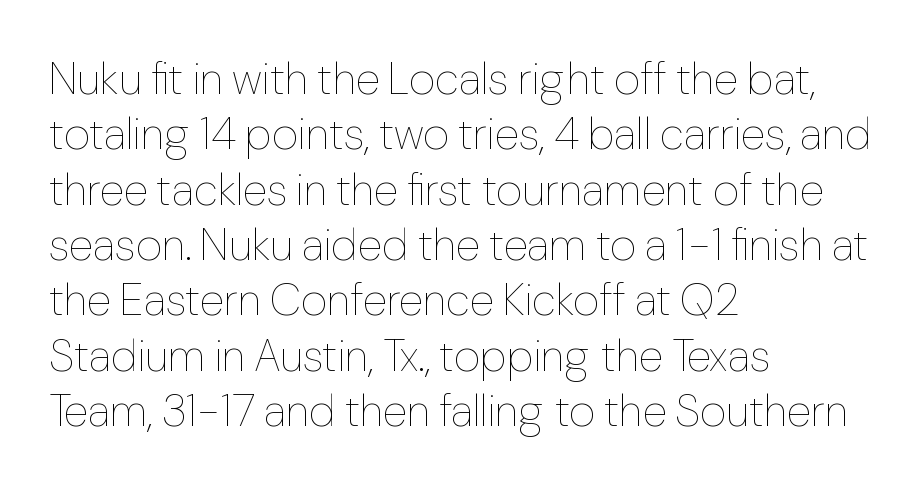
Q: Is the text bold? A: No.
Q: Is the text italic (slanted)? A: No, it is upright.
Q: Is the text underlined? A: No.
Q: How is the paragraph aligned? A: Left-aligned.
Q: Is the spacing between letters normal or unusually wide? A: Normal.
Q: Width (condensed, normal, or wide)? A: Normal.
Q: Stroke contrast? A: Low.
Q: x-height? A: Medium.
Q: Monospaced? A: No.
